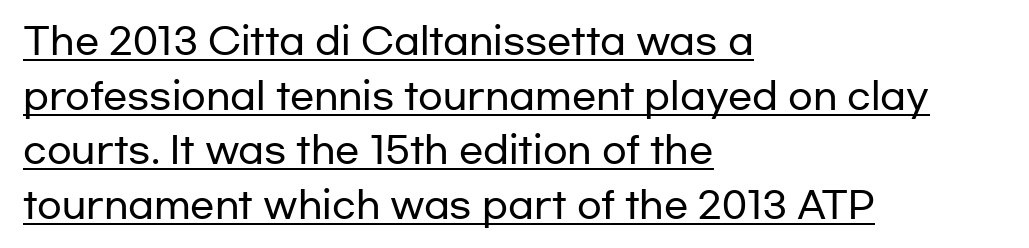
Vertically, the passage feels balanced, rows spaced as you'd expect. The line texture is even and compact thanks to regular tracking. Alignment: flush left. Spacing verdict: proportional, widths tailored to each character.
